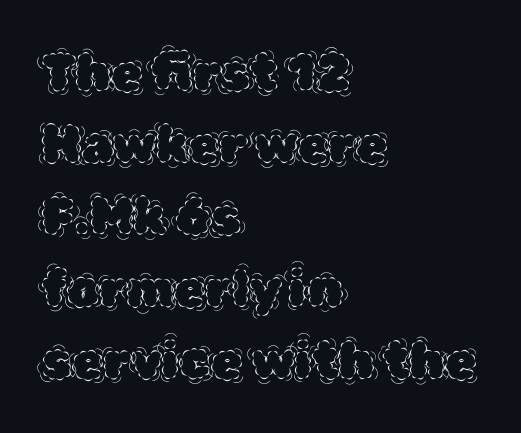
Looks like regular typesetting: each glyph gets only the width it needs. These glyphs show unthickened strokes, regular width or finer. What stands out about the letter spacing? Nothing — it is the standard amount. These lines sit exactly where default settings would place them. Italic? Not at all — the glyphs are vertical.
